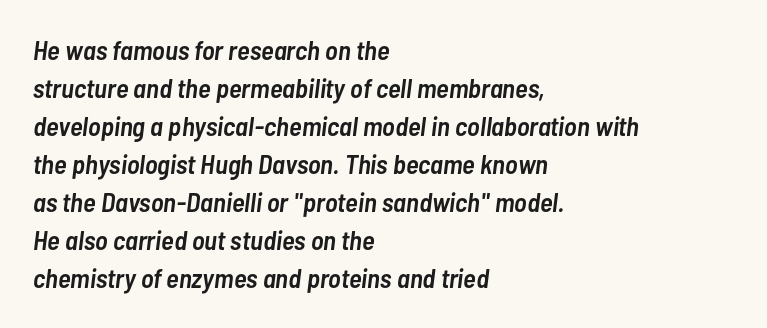
Honestly, the letter spacing is just normal — you wouldn't notice it. Looking at the ascenders, they clearly lean. Heft: intermediate — a semibold. Any mark beneath the type? The region is blank. Does the copy run flush right? No — it runs flush left.
